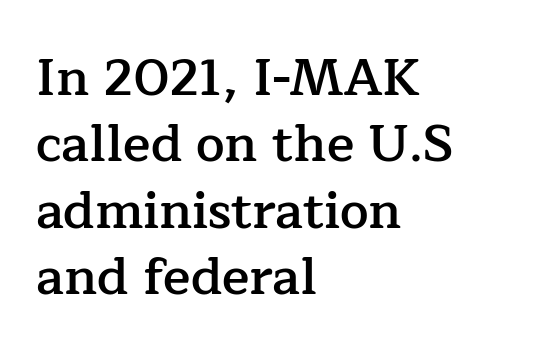
The image shows 51 px semibold serif type, upright; set left-aligned, normal line spacing (1.3x), normal letter spacing, not underlined; low stroke contrast and a medium x-height.
